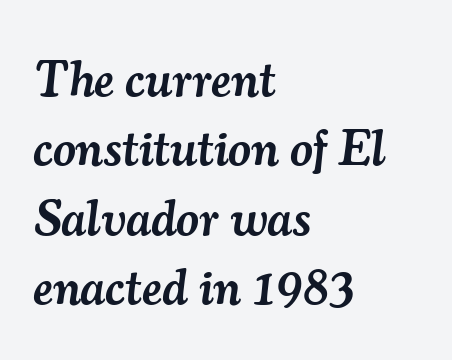
{"serif": "yes", "italic": "yes", "lean": "right", "slant_degrees": 7, "bold": "semi", "weight": "semibold", "width": "normal", "stroke_contrast": "medium", "x_height": "small", "monospaced": "no", "underline": "no", "align": "left", "line_spacing": "normal", "line_spacing_ratio": 1.39, "letter_spacing": "normal", "letter_spacing_em": 0.0, "glyph_px": 50}
